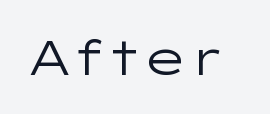
{"serif": "no", "italic": "no", "bold": "no", "weight": "regular", "width": "wide", "stroke_contrast": "low", "x_height": "medium", "monospaced": "no", "underline": "no", "letter_spacing": "normal", "letter_spacing_em": 0.0, "glyph_px": 49}
